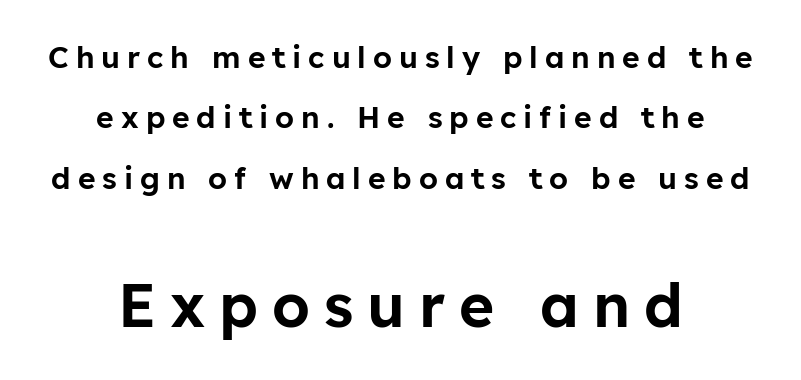
Does the copy run flush right? No — it is centered line by line. Any mark beneath the type? The region is blank. Vertical strokes here are truly vertical. Successive baselines arrive slowly, with a big drop between each. Grotesque or geometric, the face here clearly has no serifs. The more generous point size was reserved for the lower chunk.
